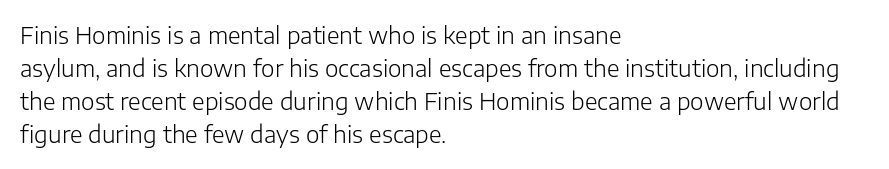
{"italic": "no", "bold": "no", "underline": "no", "align": "left", "line_spacing": "normal", "line_spacing_ratio": 1.43, "letter_spacing": "normal", "letter_spacing_em": 0.0, "glyph_px": 23}
